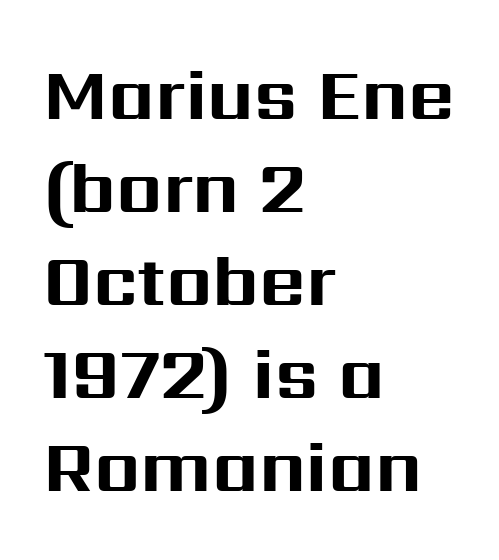
The rows are spaced the way most documents space them. These lines are rendered in a variable-pitch font. The sample has been set heavy, in full bold. Look at the tracking — it's just the regular setting, nothing added.
